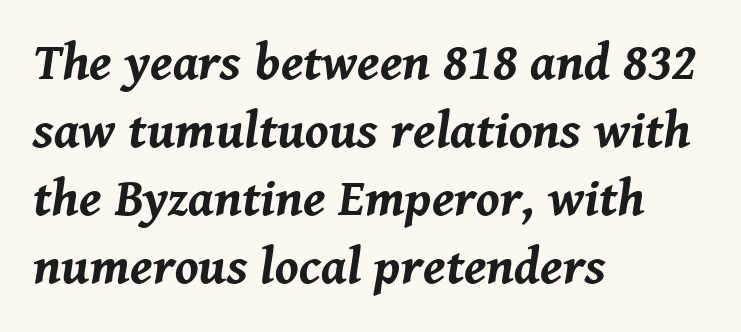
Q: Is the text bold? A: Yes.
Q: Is the text italic (slanted)? A: Yes, it leans right by about 8 degrees.
Q: Is the text underlined? A: No.
Q: How is the paragraph aligned? A: Left-aligned.
Q: Is the spacing between letters normal or unusually wide? A: Normal.
Q: Is the spacing between lines tight, normal or loose? A: Normal.
Q: Width (condensed, normal, or wide)? A: Normal.
Q: Stroke contrast? A: Medium.
Q: x-height? A: Medium.
Q: Monospaced? A: No.
